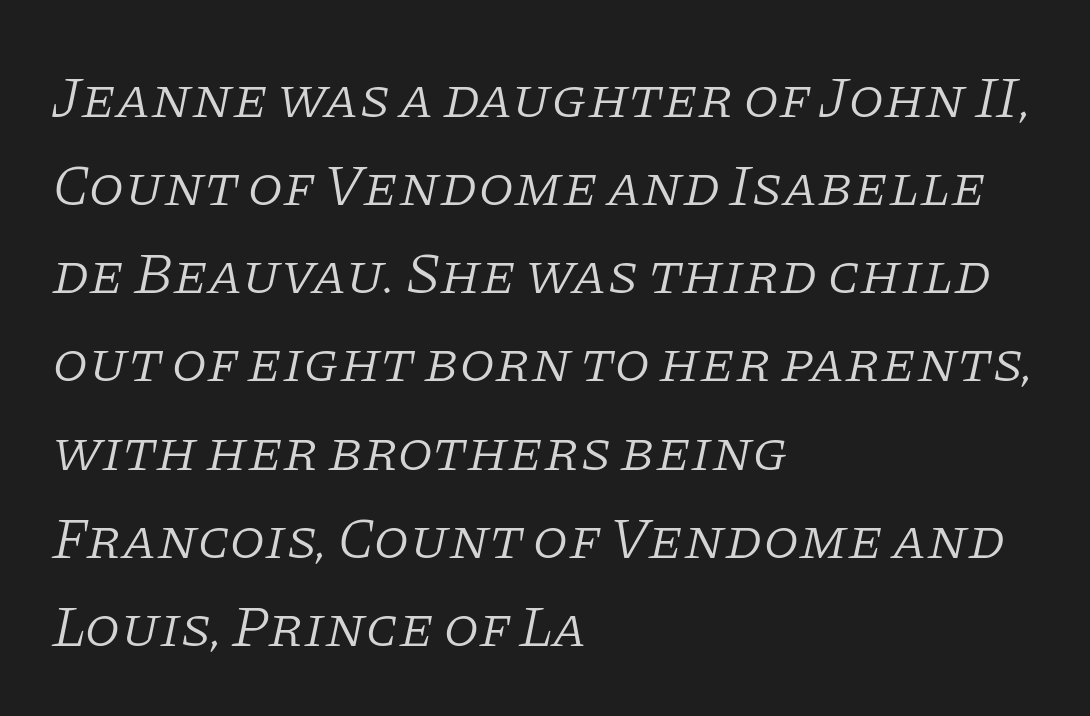
Font category for this specimen: serif. The string is rendered with underlining switched off. These lines are rendered in a variable-pitch font. Does the lettering tilt? It does — this is italic. Tracking here is standard; glyphs follow each other at the usual distance. Line starts are locked; line ends wander.
